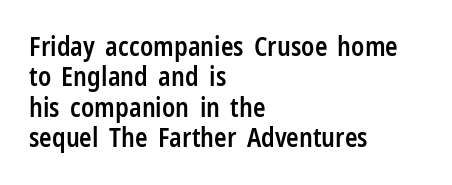
The image shows 26 px text type, upright; set left-aligned, line spacing 1.17x, normal letter spacing, not underlined.
